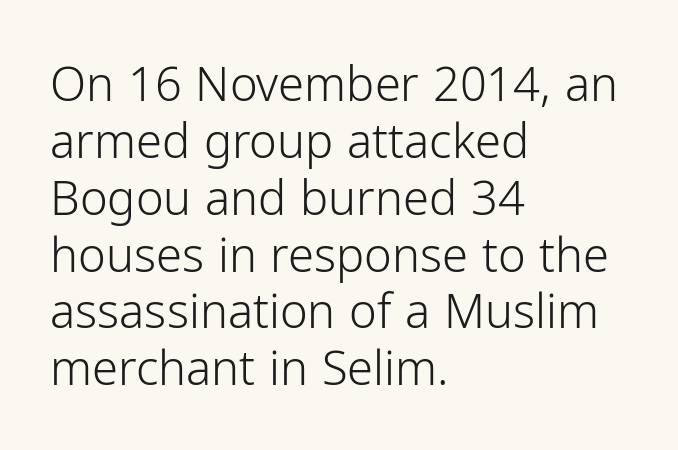
Q: Is the text bold? A: No.
Q: Is the text italic (slanted)? A: No, it is upright.
Q: Is the typeface a serif or a sans-serif typeface? A: Sans-serif.
Q: Is the text underlined? A: No.
Q: How is the paragraph aligned? A: Left-aligned.
Q: Is the spacing between letters normal or unusually wide? A: Normal.
Q: Width (condensed, normal, or wide)? A: Normal.
Q: Stroke contrast? A: Low.
Q: x-height? A: Medium.
Q: Monospaced? A: No.
